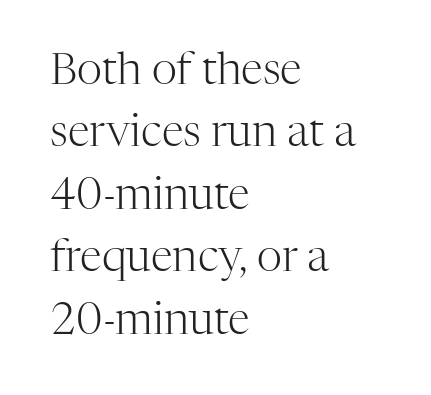
Q: Is the text bold? A: No.
Q: Is the text italic (slanted)? A: No, it is upright.
Q: Is the typeface a serif or a sans-serif typeface? A: Serif.
Q: Is the text underlined? A: No.
Q: How is the paragraph aligned? A: Left-aligned.
Q: Is the spacing between letters normal or unusually wide? A: Normal.
Q: Is the spacing between lines tight, normal or loose? A: Normal.
Q: Width (condensed, normal, or wide)? A: Normal.
Q: Stroke contrast? A: High.
Q: x-height? A: Medium.
Q: Monospaced? A: No.
